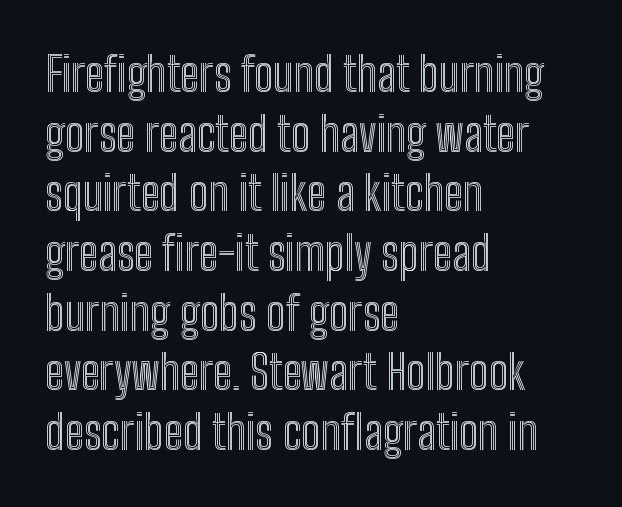
Proportional: the letters do not fall into vertical columns. Descender tails drop into unmarked territory. Every stem runs plumb, perpendicular to the baseline. Quick note: interline space is typical. Nothing unusual about the tracking: characters are spaced as the font intends. This sample is left-justified, so line endings fall wherever the words run out.
